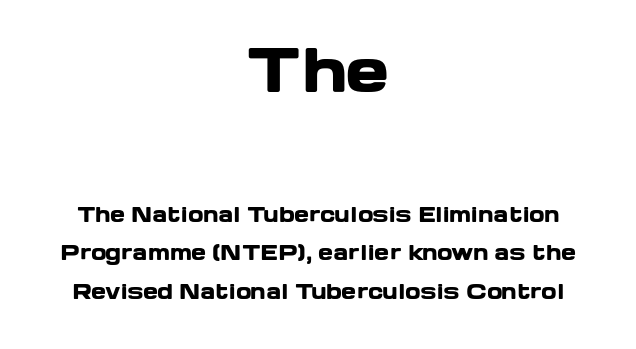
{"serif": "no", "italic": "no", "bold": "yes", "weight": "heavy", "width": "wide", "stroke_contrast": "low", "x_height": "medium", "monospaced": "no", "underline": "no", "align": "center", "line_spacing": "loose", "line_spacing_ratio": 1.94, "letter_spacing": "normal", "letter_spacing_em": 0.0, "larger_block": "first", "size_ratio": 2.95, "glyph_px": 59}
